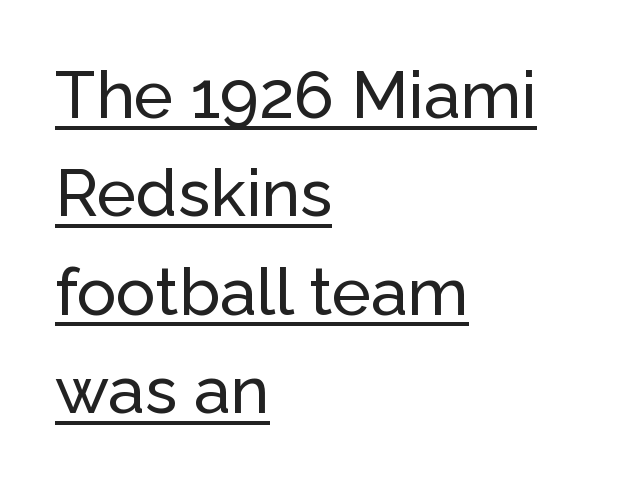
Q: Is the text italic (slanted)? A: No, it is upright.
Q: Is the typeface a serif or a sans-serif typeface? A: Sans-serif.
Q: Is the text underlined? A: Yes.
Q: How is the paragraph aligned? A: Left-aligned.
Q: Is the spacing between letters normal or unusually wide? A: Normal.
Q: Is the spacing between lines tight, normal or loose? A: Normal.
Q: Width (condensed, normal, or wide)? A: Normal.
Q: Stroke contrast? A: Low.
Q: x-height? A: Medium.
Q: Monospaced? A: No.
